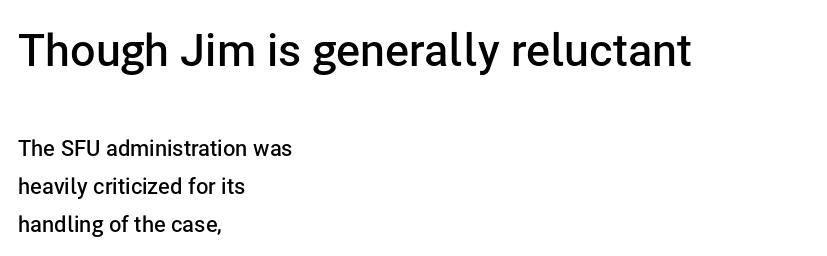
The space beneath each line is pristine and unruled. The passage shown is typed in a proportional face where columns would drift. If you drew a ruler down the left edge, every line would touch it. Heft: intermediate — a semibold. Character size in the leading block exceeds that of the trailing block. Observe the absence of serifs on each vertical stroke in this sample.
